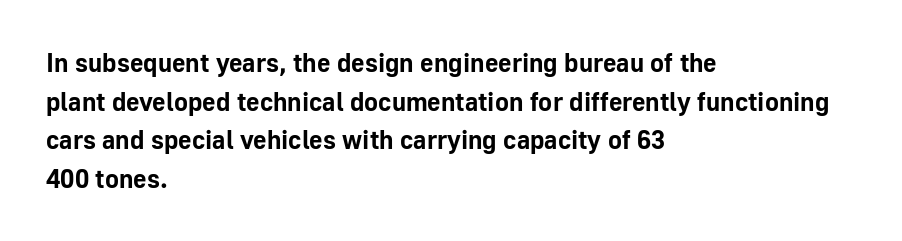
{"italic": "no", "bold": "yes", "underline": "no", "align": "left", "line_spacing": "normal", "line_spacing_ratio": 1.49, "letter_spacing": "normal", "letter_spacing_em": 0.0, "glyph_px": 26}
